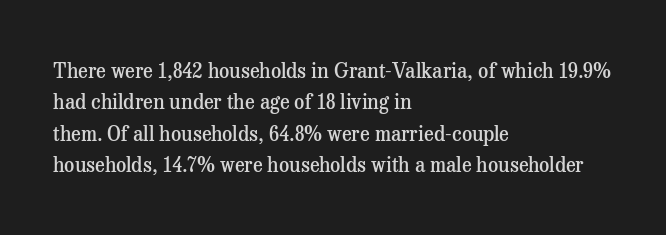
The characters look somewhat weighty, a semibold short of true bold. The passage shown is not underscored anywhere. Tall strokes in this sample are plumb rather than angled. Observe the ordinary spacing: letters are neighbours, not strangers.
